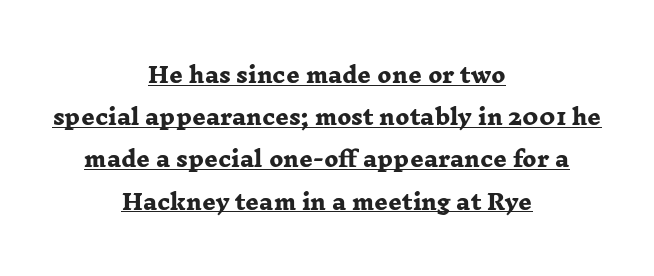
{"bold": "yes", "underline": "yes", "align": "center", "line_spacing": "loose", "line_spacing_ratio": 2.01, "letter_spacing": "normal", "letter_spacing_em": 0.0, "glyph_px": 21}
